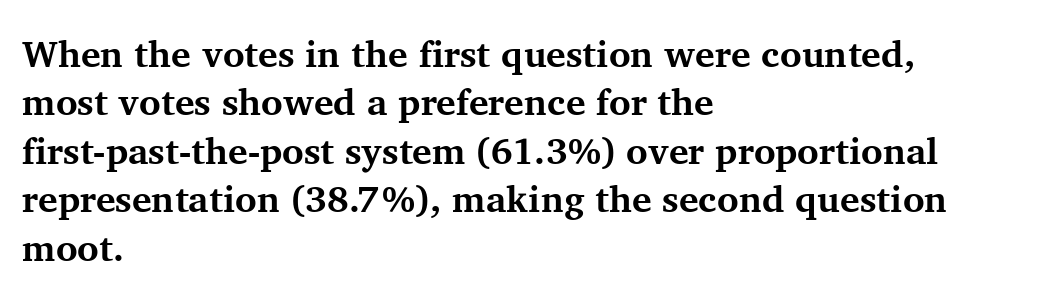
{"serif": "yes", "italic": "no", "bold": "yes", "weight": "bold", "width": "normal", "stroke_contrast": "medium", "x_height": "medium", "monospaced": "no", "underline": "no", "align": "left", "line_spacing": "normal", "line_spacing_ratio": 1.31, "letter_spacing": "normal", "letter_spacing_em": 0.0, "glyph_px": 37}
